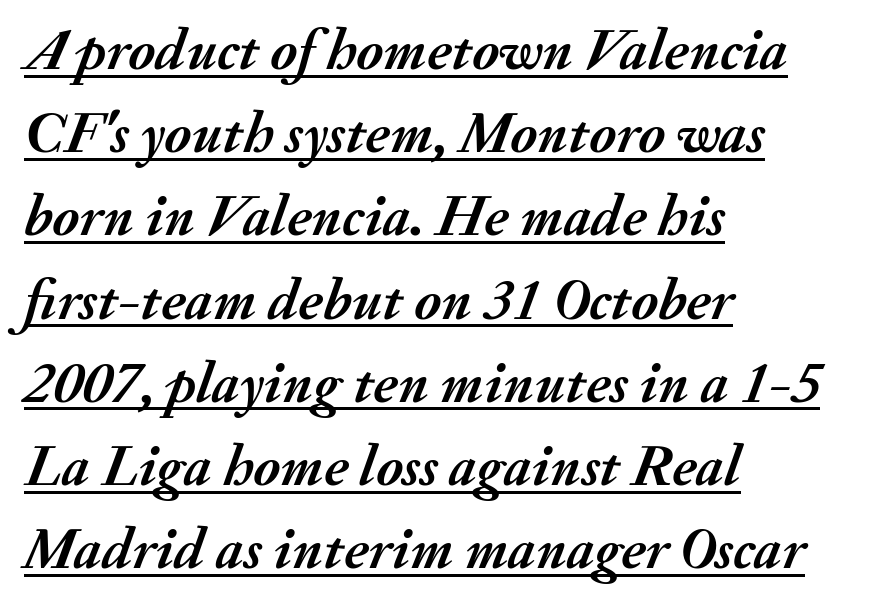
Short and long lines alike share a common starting point at left. Regular leading. This is underlined copy, the kind a proofreader might mark for attention. Glyph-to-glyph distance matches everyday printed text. Slanted lettering throughout.
